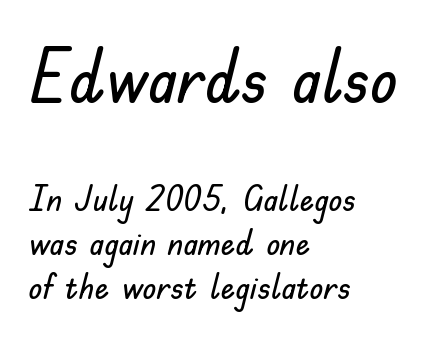
Q: Is the text italic (slanted)? A: Yes.
Q: Is the typeface a serif or a sans-serif typeface? A: Sans-serif.
Q: Is the text underlined? A: No.
Q: How is the paragraph aligned? A: Left-aligned.
Q: Is the spacing between letters normal or unusually wide? A: Normal.
Q: Which block of text is set in a larger size, the first (top) or the second (bottom)? A: The first (top) one.
Q: Width (condensed, normal, or wide)? A: Normal.
Q: Stroke contrast? A: Low.
Q: x-height? A: Small.
Q: Monospaced? A: No.
